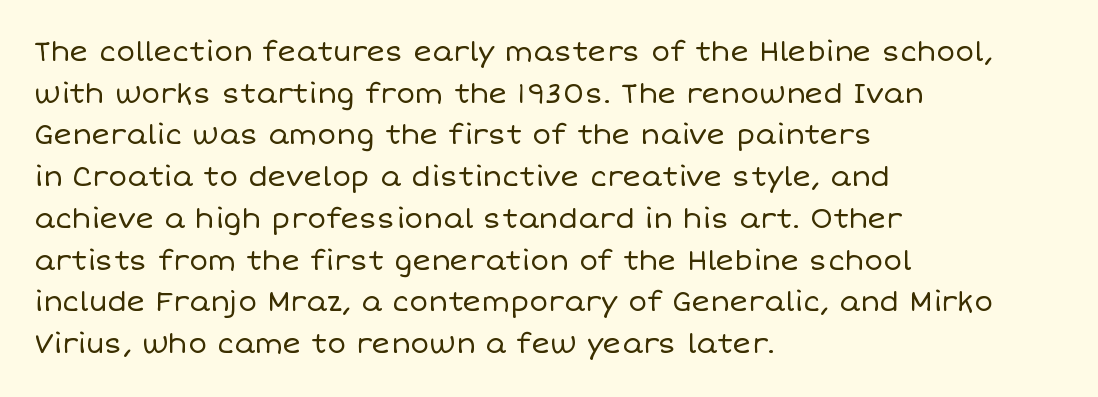
The image shows 28 px regular-weight type, upright; set left-aligned, normal line spacing (1.49x), normal letter spacing, not underlined; low stroke contrast and a large x-height.
